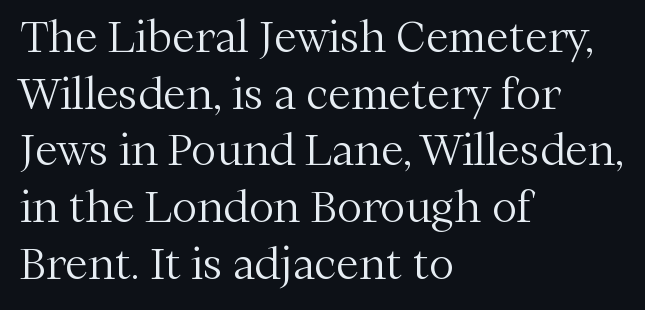
One glance says typical: line gaps are just what's usual. These lines are rendered in a variable-pitch font. Type style note: has serifs. Compared with a typical body face, this is equally light or lighter still. Only glyphs here, with clear space below each row. Left-aligned paragraph, ragged on the right.
